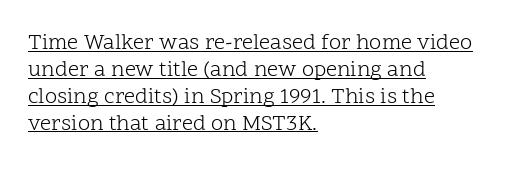
The image shows 22 px text type, upright; set left-aligned, line spacing 1.22x, normal letter spacing, underlined.
